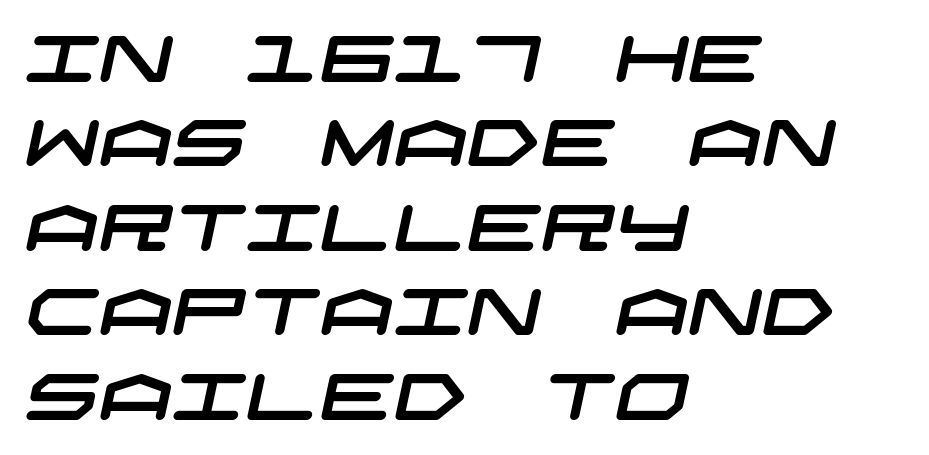
Q: Is the typeface a serif or a sans-serif typeface? A: Sans-serif.
Q: Is the text underlined? A: No.
Q: How is the paragraph aligned? A: Left-aligned.
Q: Is the spacing between letters normal or unusually wide? A: Normal.
Q: Is the spacing between lines tight, normal or loose? A: Normal.
Q: Width (condensed, normal, or wide)? A: Wide.
Q: Stroke contrast? A: Low.
Q: x-height? A: Large.
